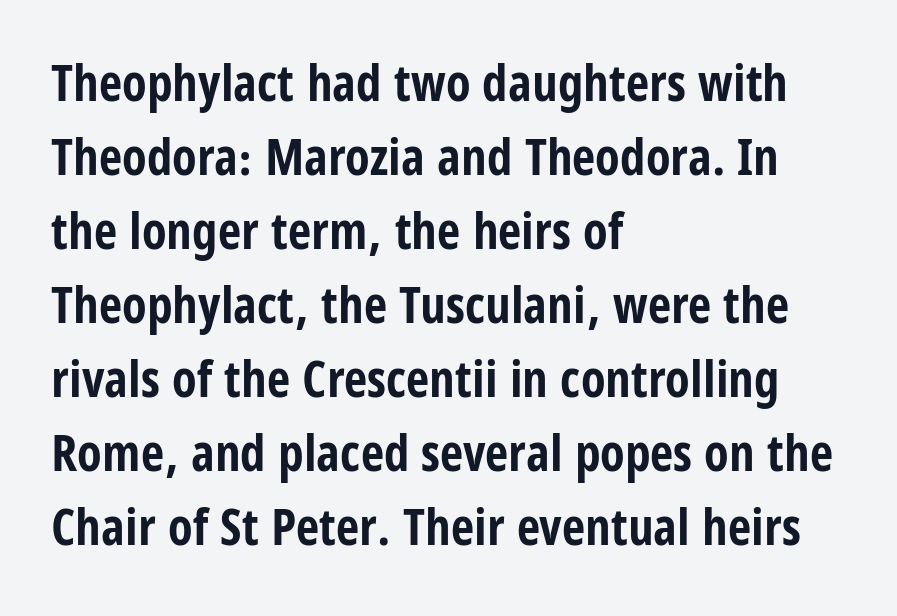
The image shows 51 px bold, condensed sans-serif type, upright; set left-aligned, normal line spacing (1.45x), normal letter spacing, not underlined; low stroke contrast and a large x-height.
